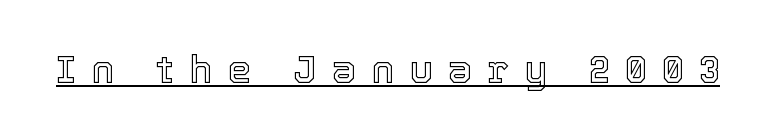
The passage shown is typed in a proportional face where columns would drift. Quick note: underline on. These lines have a slow, spaced-out rhythm from letter to letter. Do the letters lean? They stand straight.
